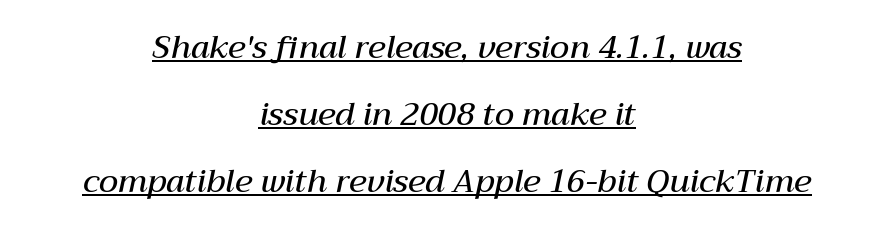
The image shows 32 px semibold type, italic (leaning right); set centered, loose line spacing (2.1x), normal letter spacing, underlined; medium stroke contrast and a medium x-height.
